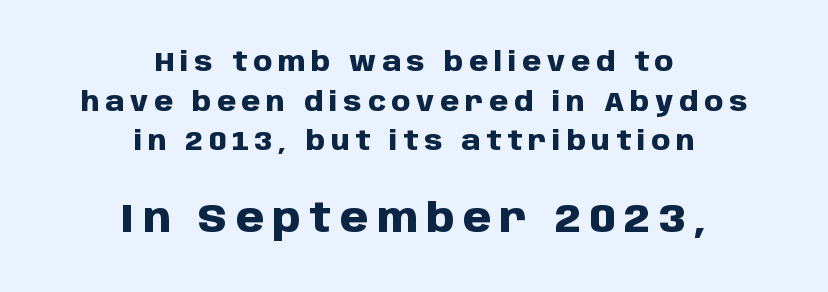
Q: Is the text bold? A: Yes.
Q: Is the text italic (slanted)? A: No, it is upright.
Q: Is the typeface a serif or a sans-serif typeface? A: Sans-serif.
Q: Is the text underlined? A: No.
Q: How is the paragraph aligned? A: Centered.
Q: Is the spacing between letters normal or unusually wide? A: Unusually wide.
Q: Is the spacing between lines tight, normal or loose? A: Normal.
Q: Which block of text is set in a larger size, the first (top) or the second (bottom)? A: The second (bottom) one.
Q: Width (condensed, normal, or wide)? A: Normal.
Q: Stroke contrast? A: Low.
Q: x-height? A: Large.
Q: Monospaced? A: No.
